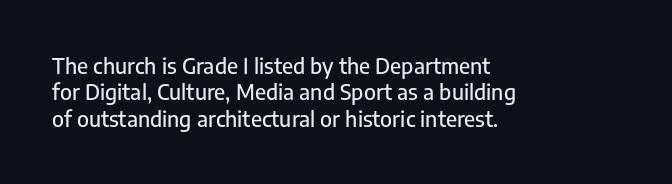
Q: Is the text italic (slanted)? A: No, it is upright.
Q: Is the text underlined? A: No.
Q: How is the paragraph aligned? A: Left-aligned.
Q: Is the spacing between letters normal or unusually wide? A: Normal.
Q: Is the spacing between lines tight, normal or loose? A: Normal.
